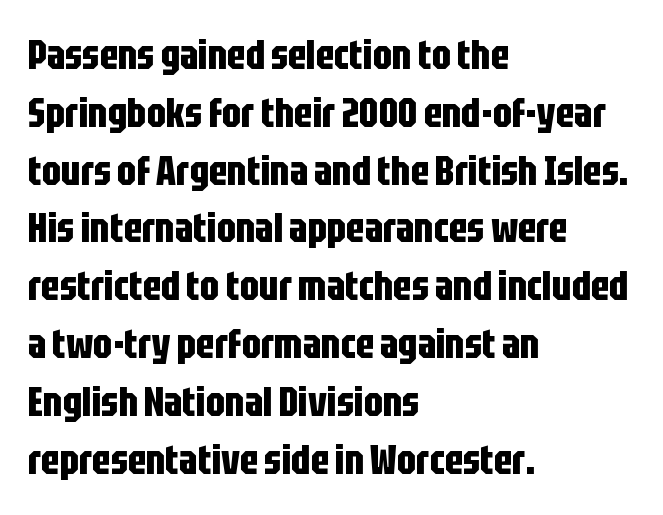
Q: Is the text bold? A: Yes.
Q: Is the text italic (slanted)? A: No, it is upright.
Q: Is the typeface a serif or a sans-serif typeface? A: Sans-serif.
Q: Is the text underlined? A: No.
Q: How is the paragraph aligned? A: Left-aligned.
Q: Is the spacing between letters normal or unusually wide? A: Normal.
Q: Is the spacing between lines tight, normal or loose? A: Normal.
Q: Width (condensed, normal, or wide)? A: Condensed.
Q: Stroke contrast? A: Low.
Q: x-height? A: Large.
Q: Monospaced? A: No.
